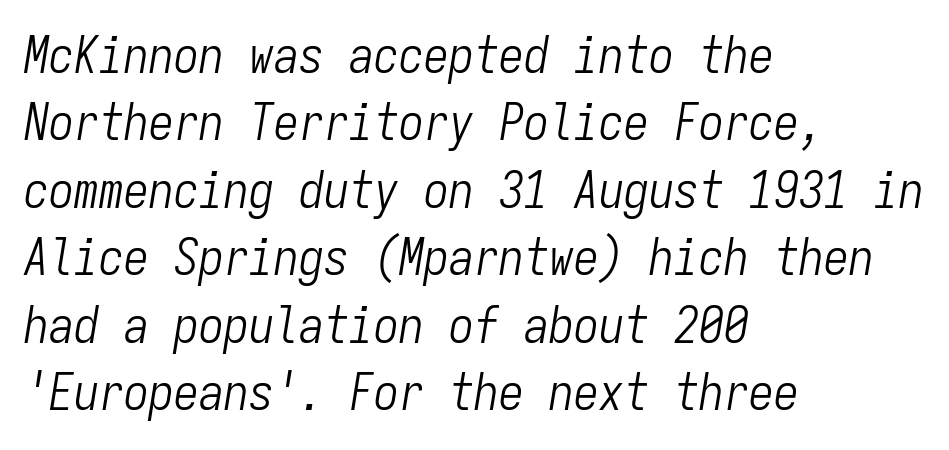
The image shows 50 px light, condensed type, italic (leaning right), monospaced; set left-aligned, normal line spacing (1.35x), normal letter spacing, not underlined; low stroke contrast and a medium x-height.
